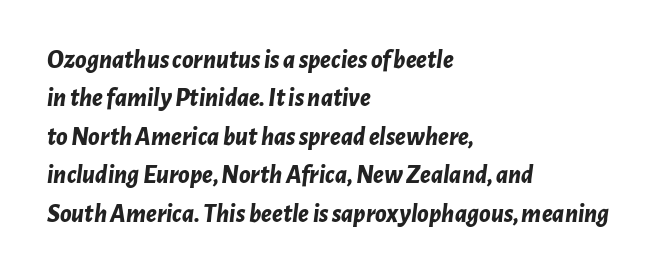
{"italic": "yes", "lean": "right", "slant_degrees": 7, "bold": "yes", "underline": "no", "align": "left", "line_spacing": "normal", "line_spacing_ratio": 1.48, "letter_spacing": "normal", "letter_spacing_em": 0.0, "glyph_px": 26}
